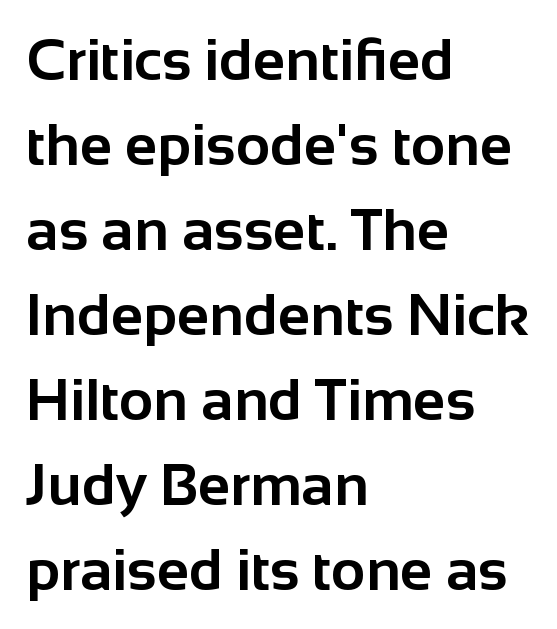
{"serif": "no", "italic": "no", "bold": "yes", "weight": "bold", "width": "normal", "stroke_contrast": "low", "x_height": "medium", "monospaced": "no", "underline": "no", "align": "left", "line_spacing": "normal", "line_spacing_ratio": 1.44, "letter_spacing": "normal", "letter_spacing_em": 0.0, "glyph_px": 59}
